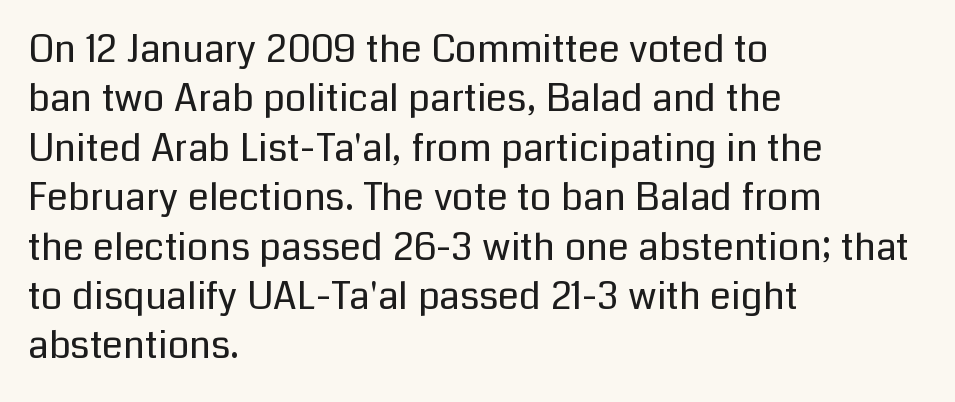
The image shows 38 px regular-weight sans-serif type, upright; set left-aligned, normal line spacing (1.3x), normal letter spacing, not underlined; low stroke contrast and a medium x-height.
